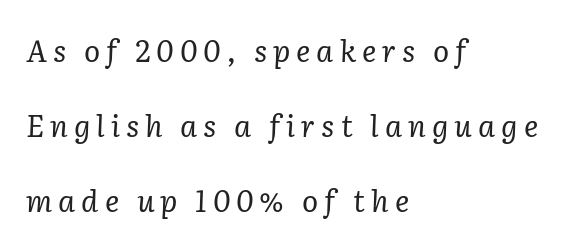
The image shows 30 px regular-weight serif type, italic (leaning right); set left-aligned, loose line spacing (2.5x), unusually wide letter spacing (+0.2 em), not underlined; low stroke contrast and a medium x-height.
